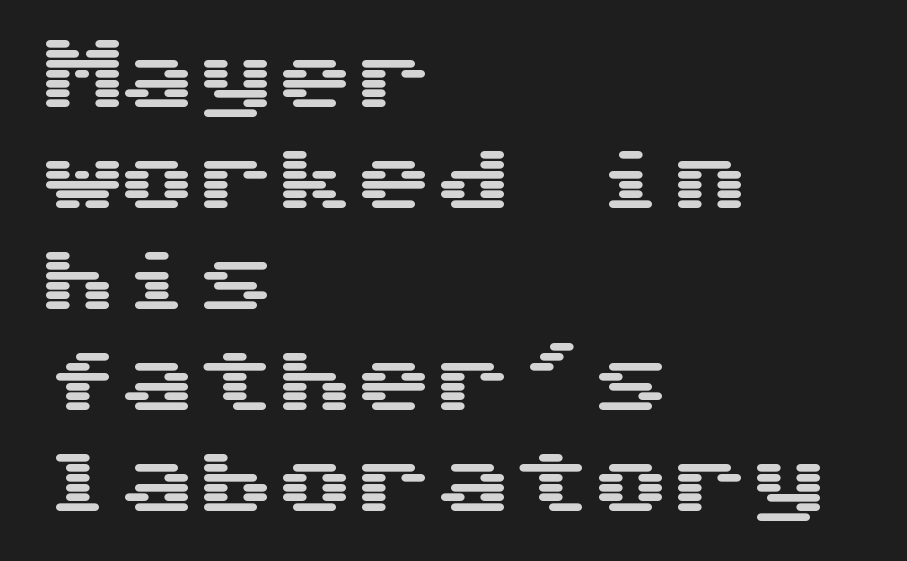
The image shows 79 px wide sans-serif type, upright, monospaced; set left-aligned, normal line spacing (1.28x), normal letter spacing, not underlined; medium stroke contrast and a medium x-height.
